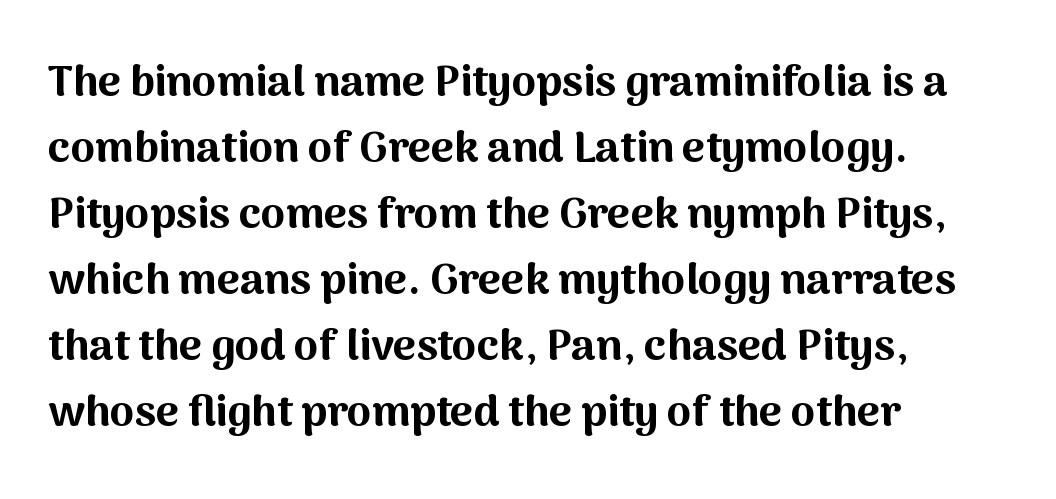
Q: Is the text bold? A: Yes.
Q: Is the text italic (slanted)? A: No, it is upright.
Q: Is the typeface a serif or a sans-serif typeface? A: Sans-serif.
Q: Is the text underlined? A: No.
Q: How is the paragraph aligned? A: Left-aligned.
Q: Is the spacing between letters normal or unusually wide? A: Normal.
Q: Is the spacing between lines tight, normal or loose? A: Normal.
Q: Width (condensed, normal, or wide)? A: Normal.
Q: Stroke contrast? A: Medium.
Q: x-height? A: Medium.
Q: Monospaced? A: No.
